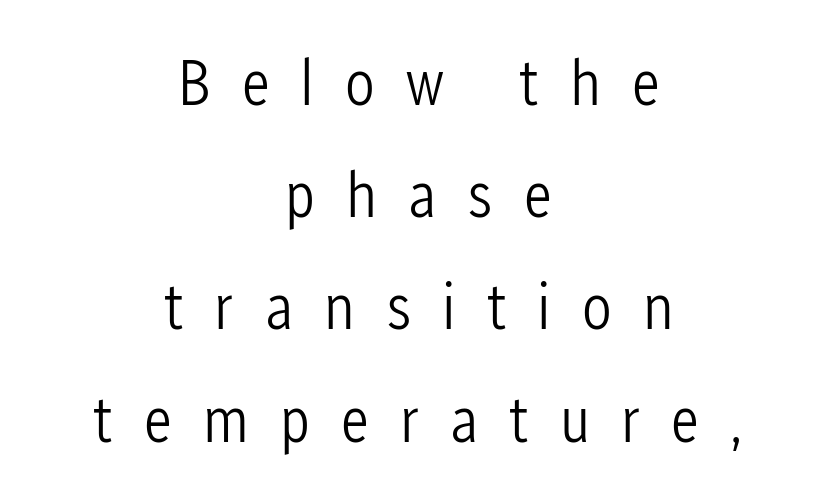
This rendering uses center alignment, leaving both contours irregular but symmetric. A typesetter would call this heavily tracked-out type. This is sans-serif lettering, the kind often seen on screens and signage. Rows of type keep a routine distance in the vertical direction. You could not count columns in this text — the font is proportionally spaced.
